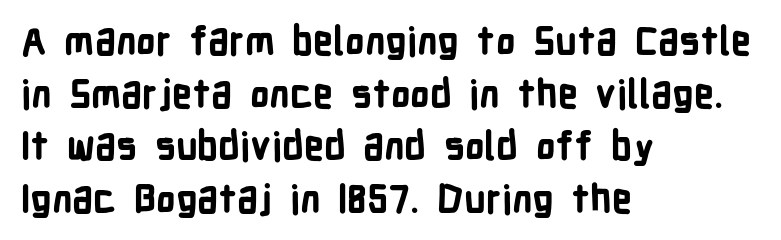
Q: Is the text bold? A: Yes.
Q: Is the text italic (slanted)? A: No, it is upright.
Q: Is the typeface a serif or a sans-serif typeface? A: Sans-serif.
Q: Is the text underlined? A: No.
Q: How is the paragraph aligned? A: Left-aligned.
Q: Is the spacing between letters normal or unusually wide? A: Normal.
Q: Is the spacing between lines tight, normal or loose? A: Normal.
Q: Width (condensed, normal, or wide)? A: Condensed.
Q: Stroke contrast? A: Low.
Q: x-height? A: Medium.
Q: Monospaced? A: No.
